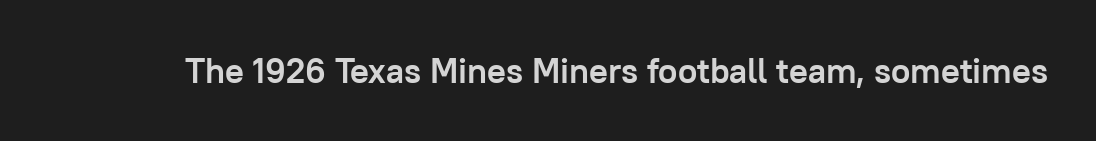
The image shows 35 px semibold sans-serif type, upright; set normal letter spacing, not underlined; low stroke contrast and a medium x-height.
